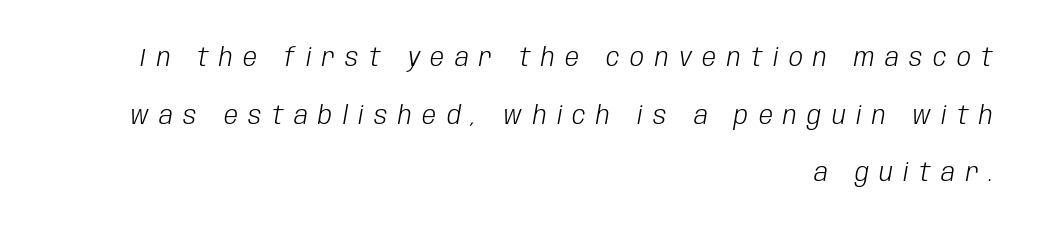
{"italic": "yes", "lean": "right", "slant_degrees": 10, "bold": "no", "underline": "no", "align": "right", "line_spacing": "loose", "line_spacing_ratio": 2.31, "letter_spacing": "wide", "letter_spacing_em": 0.42, "glyph_px": 25}
